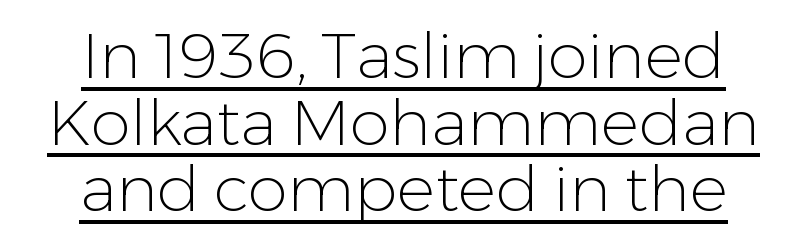
Q: Is the text bold? A: No.
Q: Is the text italic (slanted)? A: No, it is upright.
Q: Is the typeface a serif or a sans-serif typeface? A: Sans-serif.
Q: Is the text underlined? A: Yes.
Q: How is the paragraph aligned? A: Centered.
Q: Is the spacing between letters normal or unusually wide? A: Normal.
Q: Is the spacing between lines tight, normal or loose? A: Tight.
Q: Width (condensed, normal, or wide)? A: Normal.
Q: Stroke contrast? A: Low.
Q: x-height? A: Medium.
Q: Monospaced? A: No.
